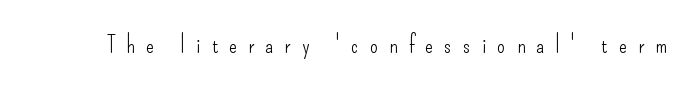
The baseline area is clear. The weight tops out at a normal text grade. Spacing between characters has been opened up far beyond the box default. Style check: upright.
